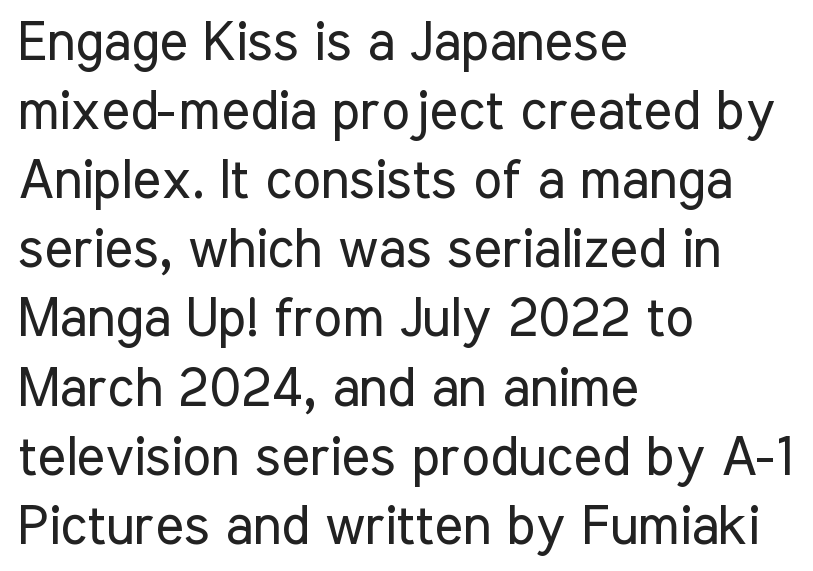
The image shows 54 px regular-weight, condensed sans-serif type, upright; set left-aligned, normal line spacing (1.28x), normal letter spacing, not underlined; low stroke contrast and a medium x-height.
